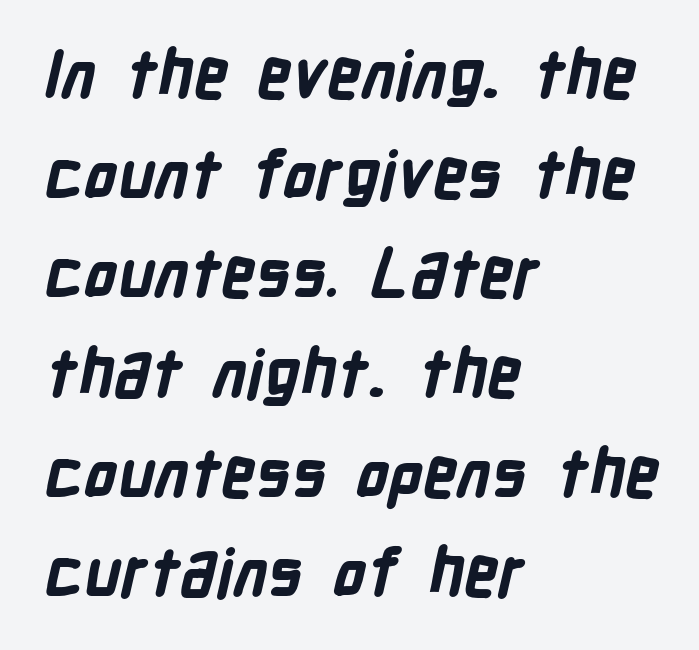
{"serif": "no", "bold": "yes", "weight": "bold", "width": "condensed", "stroke_contrast": "low", "x_height": "medium", "monospaced": "no", "underline": "no", "align": "left", "line_spacing": "normal", "line_spacing_ratio": 1.51, "letter_spacing": "normal", "letter_spacing_em": 0.0, "glyph_px": 66}
